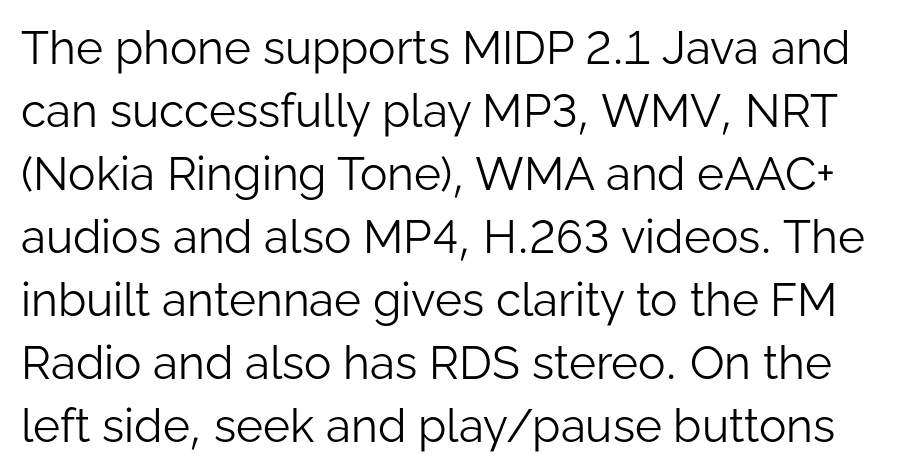
This sample uses an upright cut, with every glyph sitting square on the baseline. How are the letters spaced? Ordinarily, with no added tracking. The face used here is proportionally spaced, like ordinary book or web type. Descenders are the only things crossing below the line. Nothing heavy about these letters — not bold at all.
